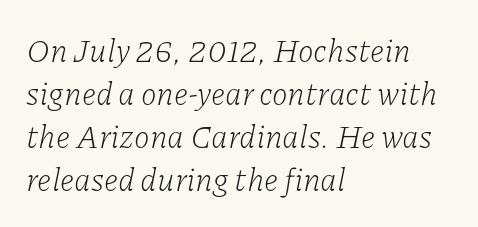
The image shows 32 px light serif type, italic (leaning right); set left-aligned, normal line spacing (1.34x), normal letter spacing, not underlined; low stroke contrast and a medium x-height.
